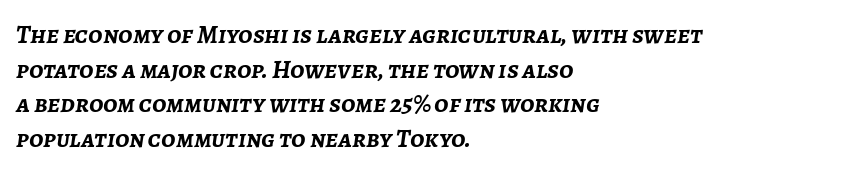
Q: Is the text bold? A: Yes.
Q: Is the text italic (slanted)? A: Yes, it leans right by about 7 degrees.
Q: Is the text underlined? A: No.
Q: How is the paragraph aligned? A: Left-aligned.
Q: Is the spacing between letters normal or unusually wide? A: Normal.
Q: Is the spacing between lines tight, normal or loose? A: Normal.
